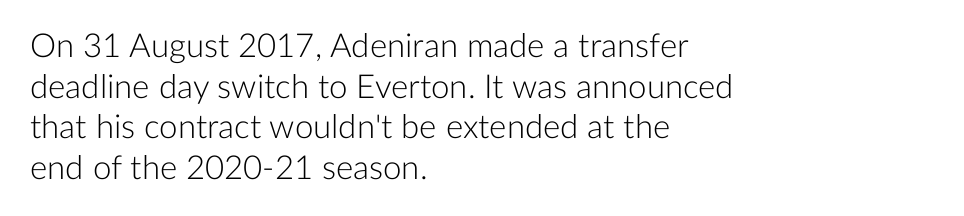
Q: Is the text bold? A: No.
Q: Is the text italic (slanted)? A: No, it is upright.
Q: Is the typeface a serif or a sans-serif typeface? A: Sans-serif.
Q: Is the text underlined? A: No.
Q: How is the paragraph aligned? A: Left-aligned.
Q: Is the spacing between letters normal or unusually wide? A: Normal.
Q: Width (condensed, normal, or wide)? A: Normal.
Q: Stroke contrast? A: Low.
Q: x-height? A: Medium.
Q: Monospaced? A: No.
